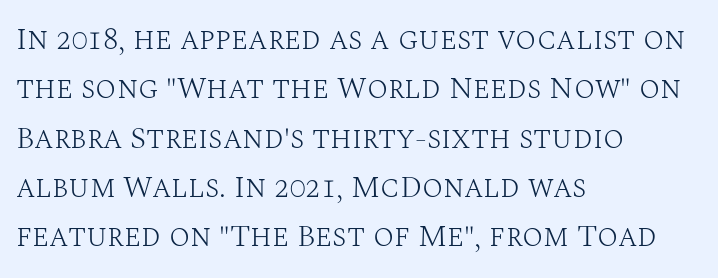
Q: Is the text bold? A: No.
Q: Is the text italic (slanted)? A: No, it is upright.
Q: Is the typeface a serif or a sans-serif typeface? A: Serif.
Q: Is the text underlined? A: No.
Q: How is the paragraph aligned? A: Left-aligned.
Q: Is the spacing between letters normal or unusually wide? A: Normal.
Q: Is the spacing between lines tight, normal or loose? A: Normal.
Q: Width (condensed, normal, or wide)? A: Normal.
Q: Stroke contrast? A: Medium.
Q: x-height? A: Large.
Q: Monospaced? A: No.
